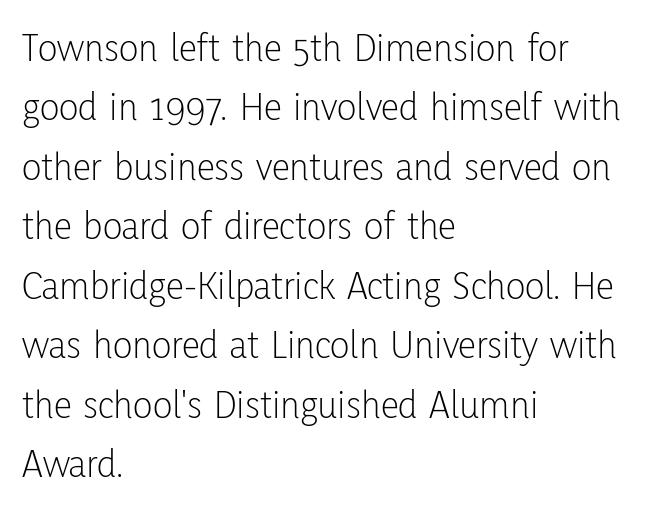
Q: Is the text bold? A: No.
Q: Is the text italic (slanted)? A: No, it is upright.
Q: Is the typeface a serif or a sans-serif typeface? A: Sans-serif.
Q: Is the text underlined? A: No.
Q: How is the paragraph aligned? A: Left-aligned.
Q: Is the spacing between letters normal or unusually wide? A: Normal.
Q: Is the spacing between lines tight, normal or loose? A: Normal.
Q: Width (condensed, normal, or wide)? A: Condensed.
Q: Stroke contrast? A: Low.
Q: x-height? A: Medium.
Q: Monospaced? A: No.
